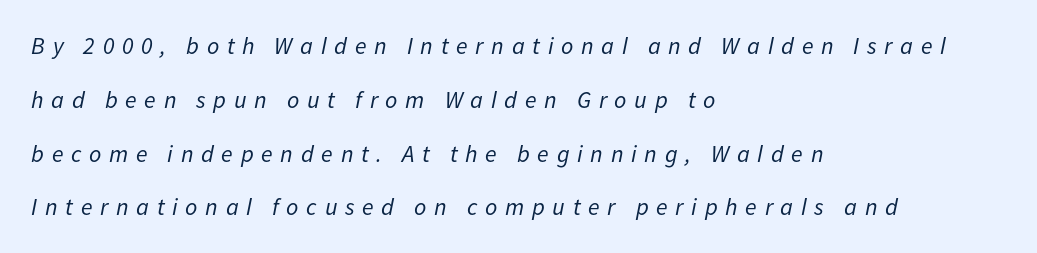
{"italic": "yes", "lean": "right", "slant_degrees": 11, "bold": "no", "underline": "no", "align": "left", "line_spacing": "loose", "line_spacing_ratio": 2.24, "letter_spacing": "wide", "letter_spacing_em": 0.32, "glyph_px": 24}
